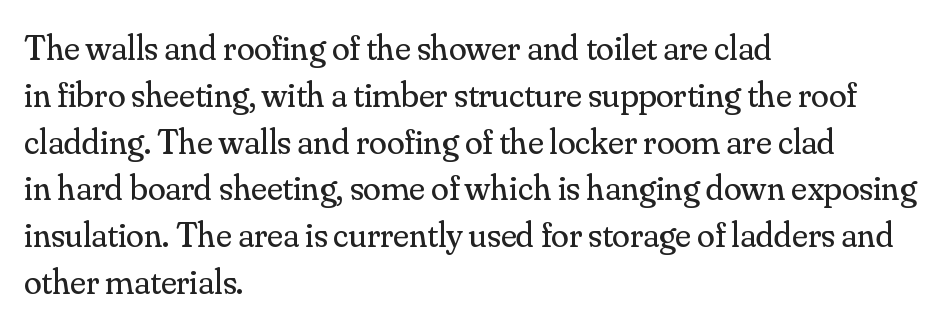
The image shows 36 px regular-weight serif type, upright; set left-aligned, normal line spacing (1.3x), normal letter spacing, not underlined; medium stroke contrast and a small x-height.
